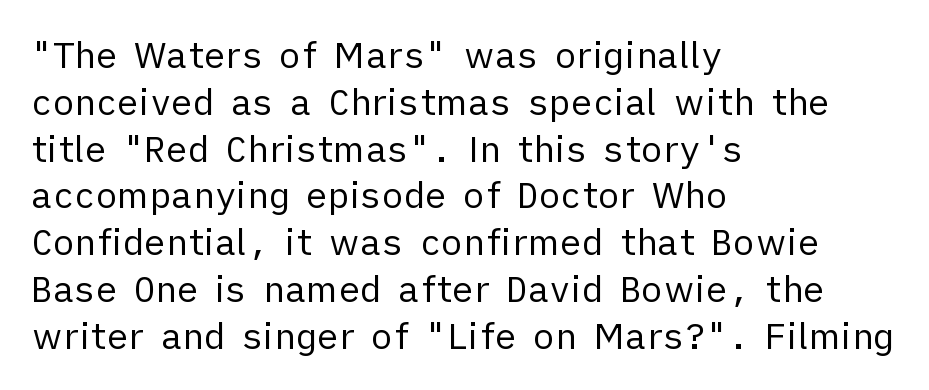
Q: Is the text bold? A: No.
Q: Is the text italic (slanted)? A: No, it is upright.
Q: Is the typeface a serif or a sans-serif typeface? A: Sans-serif.
Q: Is the text underlined? A: No.
Q: How is the paragraph aligned? A: Left-aligned.
Q: Is the spacing between letters normal or unusually wide? A: Normal.
Q: Is the spacing between lines tight, normal or loose? A: Normal.
Q: Width (condensed, normal, or wide)? A: Normal.
Q: Stroke contrast? A: Low.
Q: x-height? A: Medium.
Q: Monospaced? A: No.
